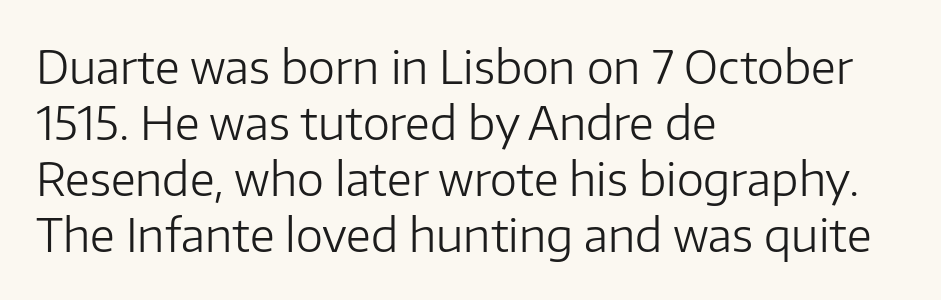
Q: Is the text bold? A: No.
Q: Is the text italic (slanted)? A: No, it is upright.
Q: Is the typeface a serif or a sans-serif typeface? A: Sans-serif.
Q: Is the text underlined? A: No.
Q: How is the paragraph aligned? A: Left-aligned.
Q: Is the spacing between letters normal or unusually wide? A: Normal.
Q: Width (condensed, normal, or wide)? A: Normal.
Q: Stroke contrast? A: Low.
Q: x-height? A: Medium.
Q: Monospaced? A: No.
